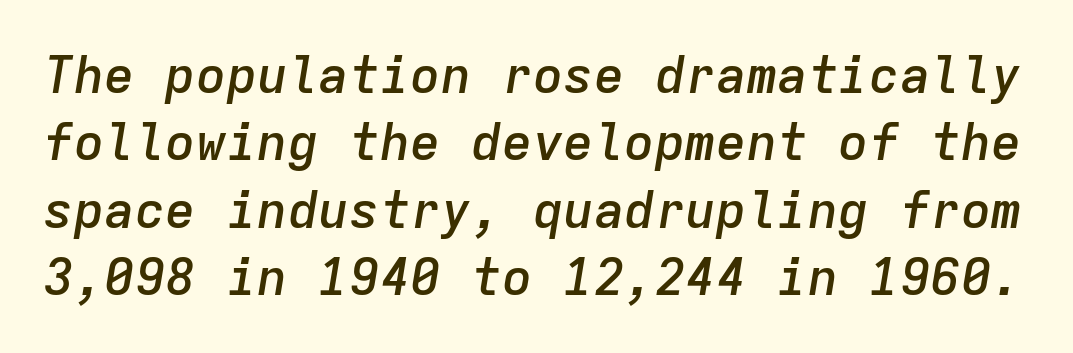
The image shows 51 px semibold type, italic (leaning right), monospaced; set normal line spacing (1.32x), normal letter spacing, not underlined; low stroke contrast and a medium x-height.
